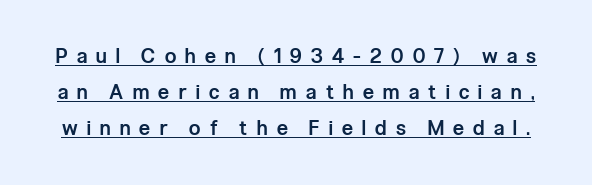
The image shows 20 px text type, upright; set line spacing 1.81x, unusually wide letter spacing (+0.47 em), underlined.
